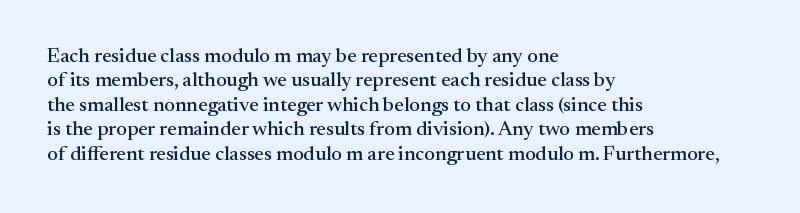
Look at the tracking — it's just the regular setting, nothing added. Horizontal alignment here is leftward, the default for most running prose. Clear beneath every line of the passage. Unlike italic type, these characters show no tilt at all.
